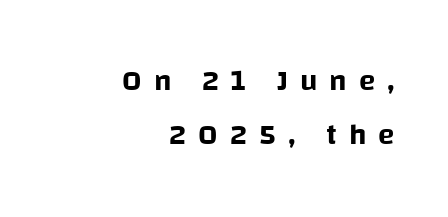
Q: Is the text italic (slanted)? A: No, it is upright.
Q: Is the typeface a serif or a sans-serif typeface? A: Sans-serif.
Q: Is the text underlined? A: No.
Q: How is the paragraph aligned? A: Right-aligned.
Q: Is the spacing between letters normal or unusually wide? A: Unusually wide.
Q: Width (condensed, normal, or wide)? A: Normal.
Q: Stroke contrast? A: Low.
Q: x-height? A: Large.
Q: Monospaced? A: No.
